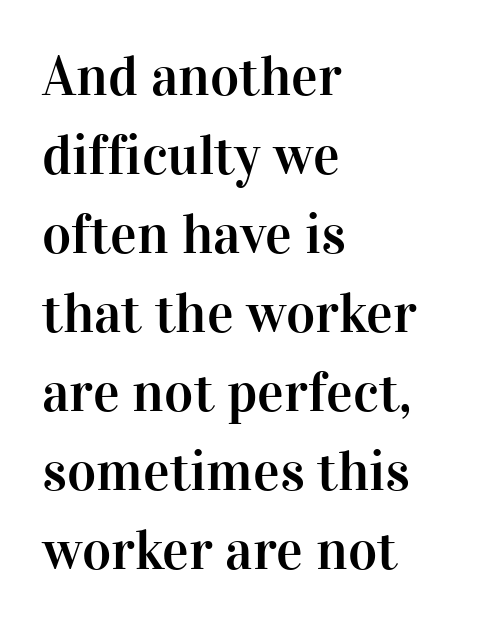
{"serif": "yes", "italic": "no", "width": "normal", "stroke_contrast": "high", "x_height": "medium", "monospaced": "no", "underline": "no", "align": "left", "line_spacing": "normal", "line_spacing_ratio": 1.41, "letter_spacing": "normal", "letter_spacing_em": 0.0, "glyph_px": 56}
